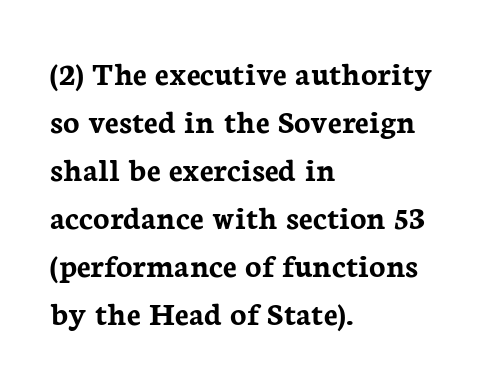
The image shows 34 px semibold serif type, upright; set left-aligned, normal line spacing (1.41x), normal letter spacing, not underlined; low stroke contrast and a medium x-height.
